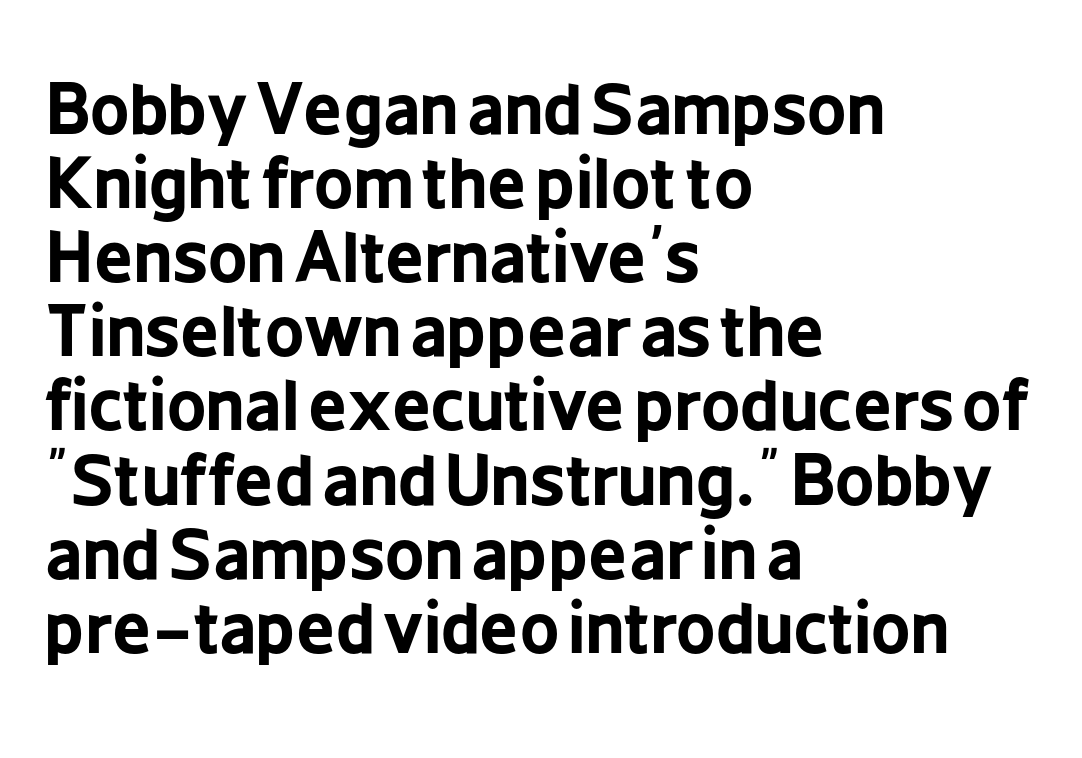
Q: Is the text bold? A: Yes.
Q: Is the text italic (slanted)? A: No, it is upright.
Q: Is the typeface a serif or a sans-serif typeface? A: Sans-serif.
Q: Is the text underlined? A: No.
Q: How is the paragraph aligned? A: Left-aligned.
Q: Is the spacing between letters normal or unusually wide? A: Normal.
Q: Is the spacing between lines tight, normal or loose? A: Tight.
Q: Width (condensed, normal, or wide)? A: Condensed.
Q: Stroke contrast? A: Low.
Q: x-height? A: Medium.
Q: Monospaced? A: No.
